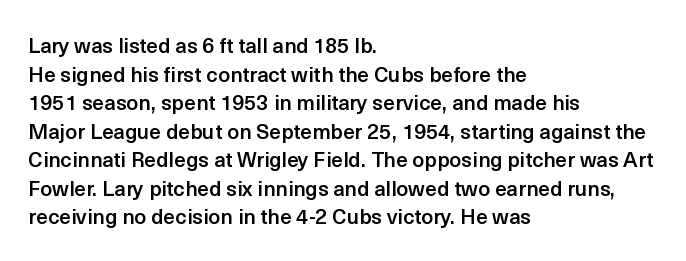
This sample uses an upright cut, with every glyph sitting square on the baseline. Moderately thickened strokes mark this as semibold type. Short note: letters normally spaced. A typesetter would call this leading conventional body-copy spacing. Just letters on the line, the space beneath them empty. Casual observation: everything's shoved over to the left.
